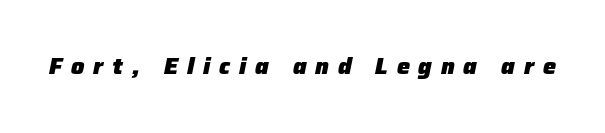
The image shows 22 px bold type, italic (leaning right); set unusually wide letter spacing (+0.4 em), not underlined.
